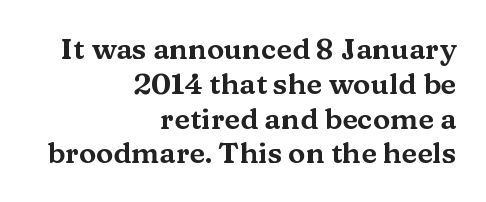
Q: Is the text italic (slanted)? A: No, it is upright.
Q: Is the typeface a serif or a sans-serif typeface? A: Serif.
Q: Is the text underlined? A: No.
Q: How is the paragraph aligned? A: Right-aligned.
Q: Is the spacing between letters normal or unusually wide? A: Normal.
Q: Width (condensed, normal, or wide)? A: Wide.
Q: Stroke contrast? A: Medium.
Q: x-height? A: Medium.
Q: Monospaced? A: No.
